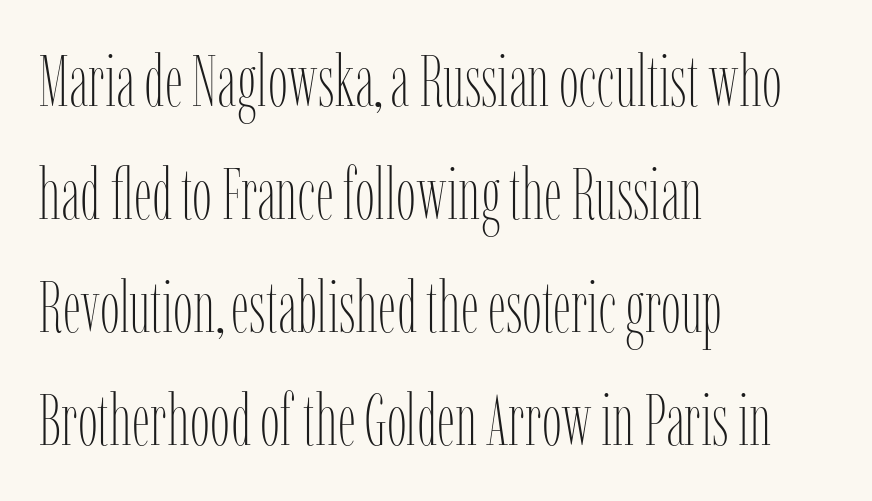
{"italic": "no", "bold": "no", "weight": "thin", "width": "condensed", "stroke_contrast": "low", "x_height": "medium", "monospaced": "no", "underline": "no", "align": "left", "line_spacing": "normal", "line_spacing_ratio": 1.59, "letter_spacing": "normal", "letter_spacing_em": 0.0, "glyph_px": 71}
